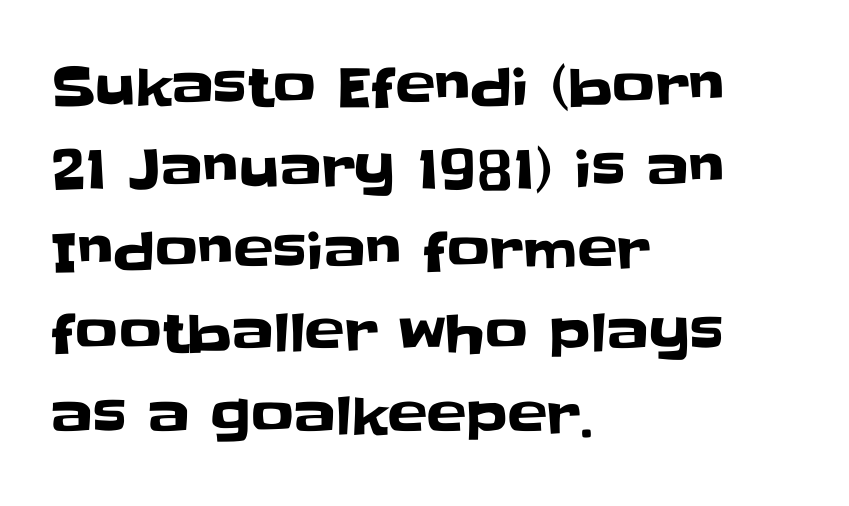
Unmarked baselines from the first word to the last. No italicization has been applied; the sample stays upright. The rendering keeps characters at their native spacing. What's the leading like? Ordinary, nothing unusual. Think of a printed novel: that variable character pitch is what you see here. All the whitespace from short lines collects on the right.
